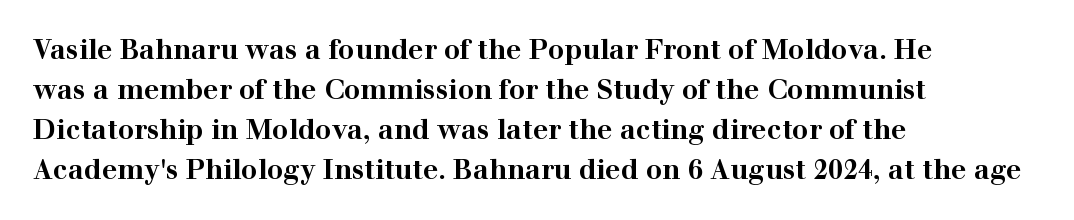
A student would call this left alignment; a typographer would say flush left, rag right. Lines of text with bare space underneath. Does the weight exceed regular? Yes, all the way to bold. Posture: vertical. The rows are spaced the way most documents space them. In terms of letterspacing, this is plain default setting.
